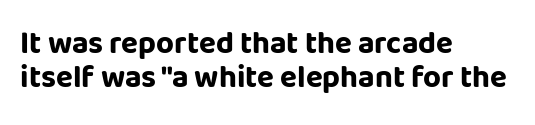
{"serif": "no", "italic": "no", "bold": "yes", "weight": "bold", "width": "normal", "stroke_contrast": "low", "x_height": "large", "monospaced": "no", "underline": "no", "align": "left", "line_spacing": "tight", "line_spacing_ratio": 1.11, "letter_spacing": "normal", "letter_spacing_em": 0.0, "glyph_px": 31}
